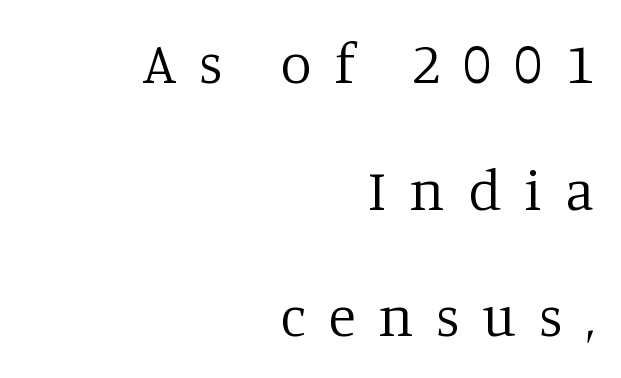
Q: Is the text bold? A: No.
Q: Is the text italic (slanted)? A: No, it is upright.
Q: Is the typeface a serif or a sans-serif typeface? A: Serif.
Q: Is the text underlined? A: No.
Q: How is the paragraph aligned? A: Right-aligned.
Q: Is the spacing between letters normal or unusually wide? A: Unusually wide.
Q: Is the spacing between lines tight, normal or loose? A: Loose.
Q: Width (condensed, normal, or wide)? A: Normal.
Q: Stroke contrast? A: Low.
Q: x-height? A: Large.
Q: Monospaced? A: No.
